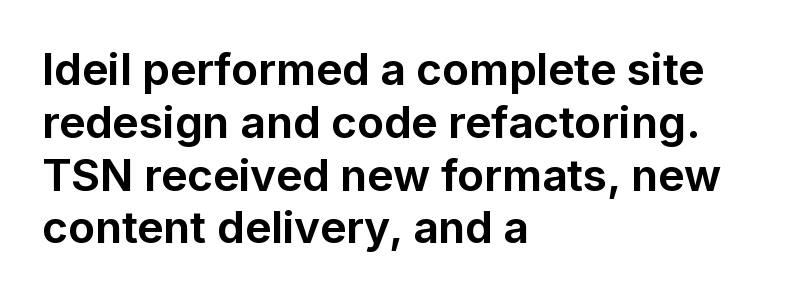
Q: Is the text bold? A: Yes.
Q: Is the text italic (slanted)? A: No, it is upright.
Q: Is the typeface a serif or a sans-serif typeface? A: Sans-serif.
Q: Is the text underlined? A: No.
Q: How is the paragraph aligned? A: Left-aligned.
Q: Is the spacing between letters normal or unusually wide? A: Normal.
Q: Width (condensed, normal, or wide)? A: Normal.
Q: Stroke contrast? A: Low.
Q: x-height? A: Medium.
Q: Monospaced? A: No.
